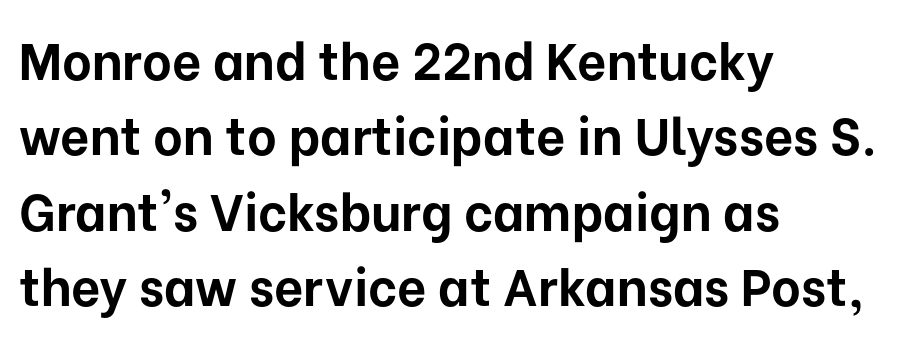
Q: Is the text bold? A: Yes.
Q: Is the text italic (slanted)? A: No, it is upright.
Q: Is the typeface a serif or a sans-serif typeface? A: Sans-serif.
Q: Is the text underlined? A: No.
Q: How is the paragraph aligned? A: Left-aligned.
Q: Is the spacing between letters normal or unusually wide? A: Normal.
Q: Is the spacing between lines tight, normal or loose? A: Normal.
Q: Width (condensed, normal, or wide)? A: Normal.
Q: Stroke contrast? A: Low.
Q: x-height? A: Medium.
Q: Monospaced? A: No.
